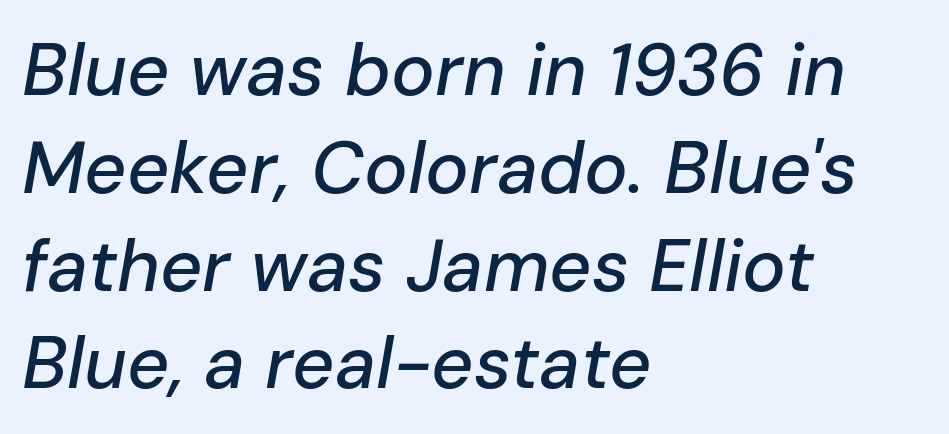
{"italic": "yes", "lean": "right", "slant_degrees": 10, "width": "normal", "stroke_contrast": "low", "x_height": "medium", "monospaced": "no", "underline": "no", "align": "left", "line_spacing": "normal", "line_spacing_ratio": 1.34, "letter_spacing": "normal", "letter_spacing_em": 0.0, "glyph_px": 73}
